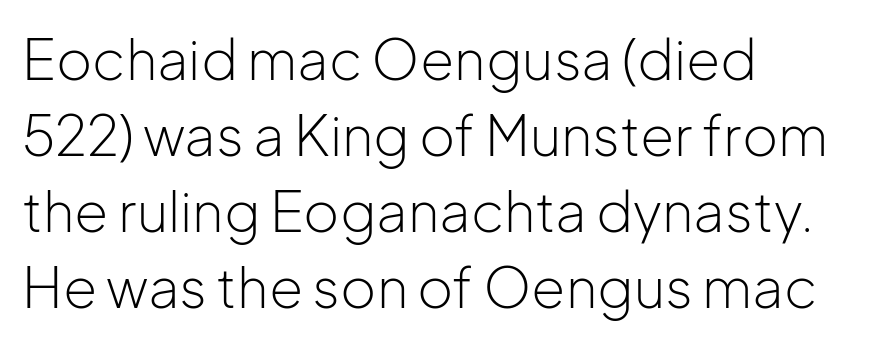
Q: Is the text bold? A: No.
Q: Is the text italic (slanted)? A: No, it is upright.
Q: Is the typeface a serif or a sans-serif typeface? A: Sans-serif.
Q: Is the text underlined? A: No.
Q: How is the paragraph aligned? A: Left-aligned.
Q: Is the spacing between letters normal or unusually wide? A: Normal.
Q: Is the spacing between lines tight, normal or loose? A: Normal.
Q: Width (condensed, normal, or wide)? A: Normal.
Q: Stroke contrast? A: Low.
Q: x-height? A: Medium.
Q: Monospaced? A: No.
